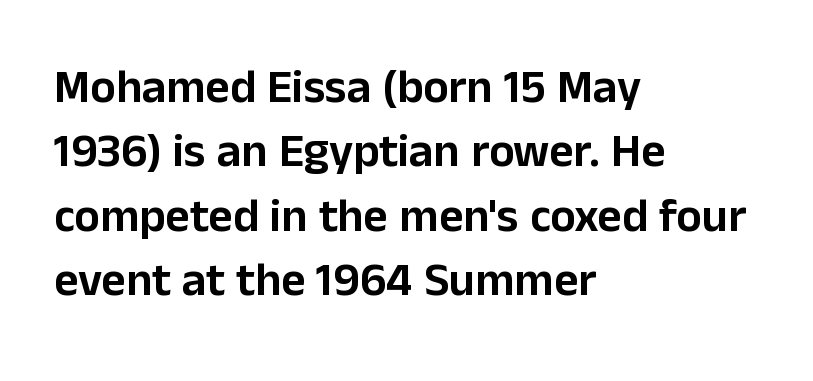
The image shows 47 px sans-serif type, upright; set left-aligned, normal line spacing (1.37x), normal letter spacing, not underlined; low stroke contrast and a medium x-height.
